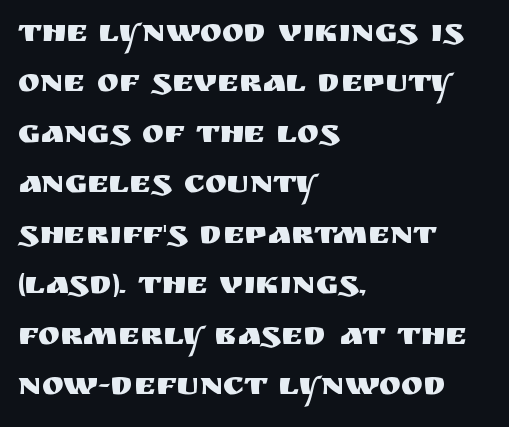
Q: Is the text italic (slanted)? A: No, it is upright.
Q: Is the typeface a serif or a sans-serif typeface? A: Sans-serif.
Q: Is the text underlined? A: No.
Q: How is the paragraph aligned? A: Left-aligned.
Q: Is the spacing between letters normal or unusually wide? A: Normal.
Q: Is the spacing between lines tight, normal or loose? A: Normal.
Q: Width (condensed, normal, or wide)? A: Normal.
Q: Stroke contrast? A: Medium.
Q: x-height? A: Large.
Q: Monospaced? A: No.
